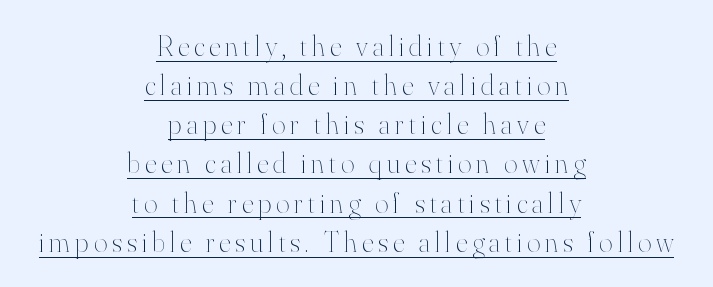
{"italic": "no", "bold": "no", "weight": "thin", "width": "normal", "stroke_contrast": "high", "x_height": "small", "monospaced": "no", "underline": "yes", "align": "center", "line_spacing": "normal", "line_spacing_ratio": 1.35, "glyph_px": 29}
